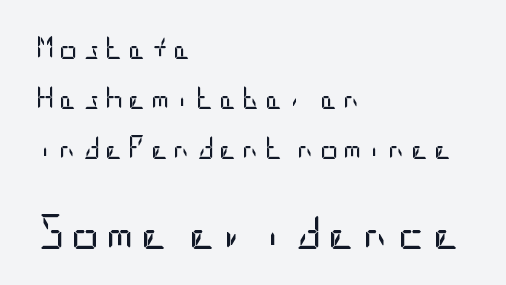
The rendering anchors every line to the left-hand side. Posture: upright roman. The text was rendered using a sans face with plain stroke endings. Visually, the bottom section dominates because its glyphs are scaled up. Each new line begins a long way beneath the previous one.
